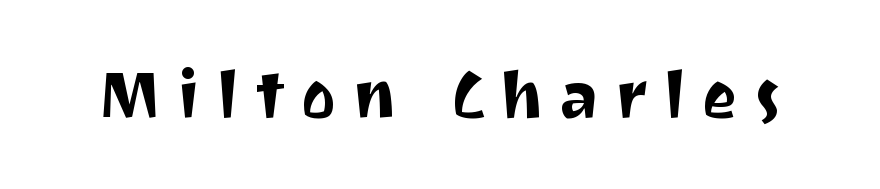
Q: Is the text italic (slanted)? A: No, it is upright.
Q: Is the typeface a serif or a sans-serif typeface? A: Sans-serif.
Q: Is the text underlined? A: No.
Q: Is the spacing between letters normal or unusually wide? A: Unusually wide.
Q: Width (condensed, normal, or wide)? A: Normal.
Q: Stroke contrast? A: Medium.
Q: x-height? A: Medium.
Q: Monospaced? A: No.
